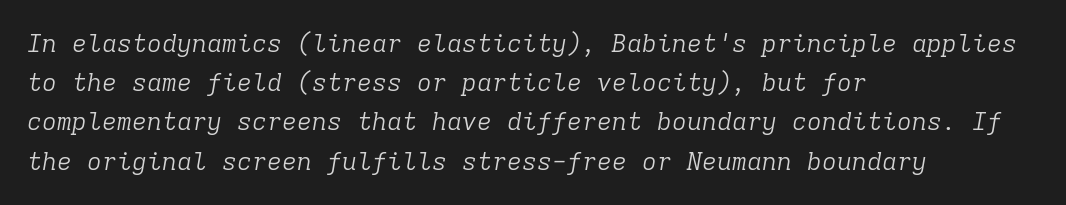
This is not heavy type; no bold has been used. The rendering applies a slant to the glyphs. The ragged edge is on the right, which tells us the setting is flush left. Clear beneath every line of the passage.
